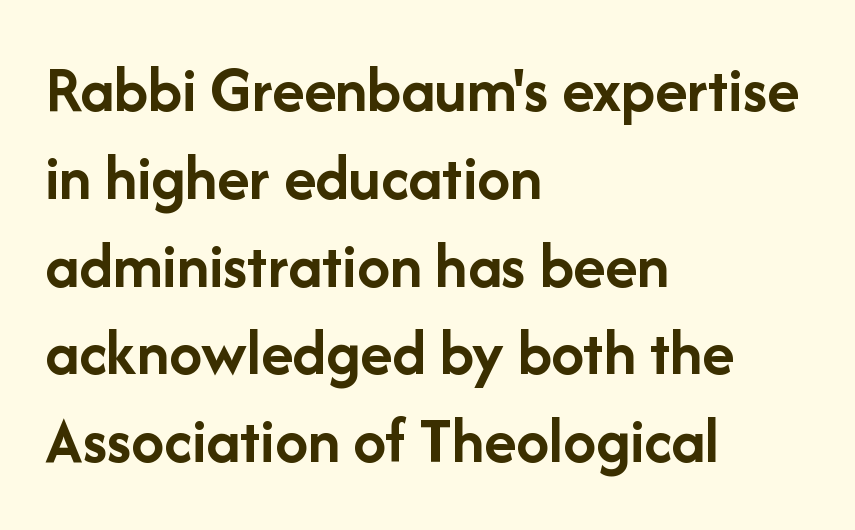
{"serif": "no", "italic": "no", "bold": "yes", "weight": "semibold", "width": "normal", "stroke_contrast": "low", "x_height": "medium", "monospaced": "no", "underline": "no", "align": "left", "line_spacing": "normal", "line_spacing_ratio": 1.33, "letter_spacing": "normal", "letter_spacing_em": 0.0, "glyph_px": 66}
